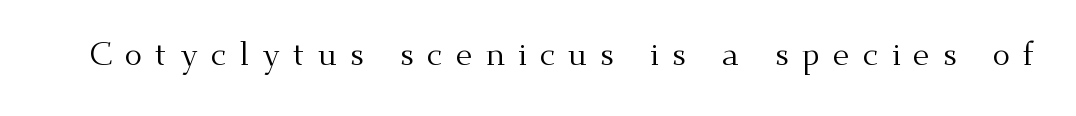
Q: Is the text bold? A: No.
Q: Is the text italic (slanted)? A: No, it is upright.
Q: Is the typeface a serif or a sans-serif typeface? A: Serif.
Q: Is the text underlined? A: No.
Q: Is the spacing between letters normal or unusually wide? A: Unusually wide.
Q: Width (condensed, normal, or wide)? A: Normal.
Q: Stroke contrast? A: Medium.
Q: x-height? A: Small.
Q: Monospaced? A: No.
